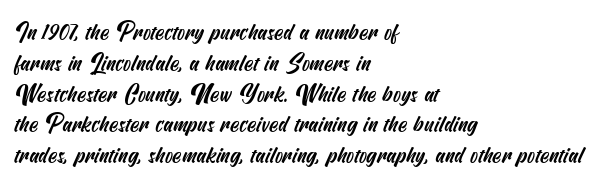
Spacing between characters is what you'd get straight out of the box. Evenly set lines give the paragraph a standard silhouette. Clear beneath every line of the passage. These lines are set flush left with a ragged right edge.
